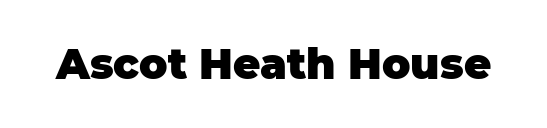
The image shows 42 px heavy sans-serif type, upright; set normal letter spacing, not underlined; low stroke contrast and a large x-height.
